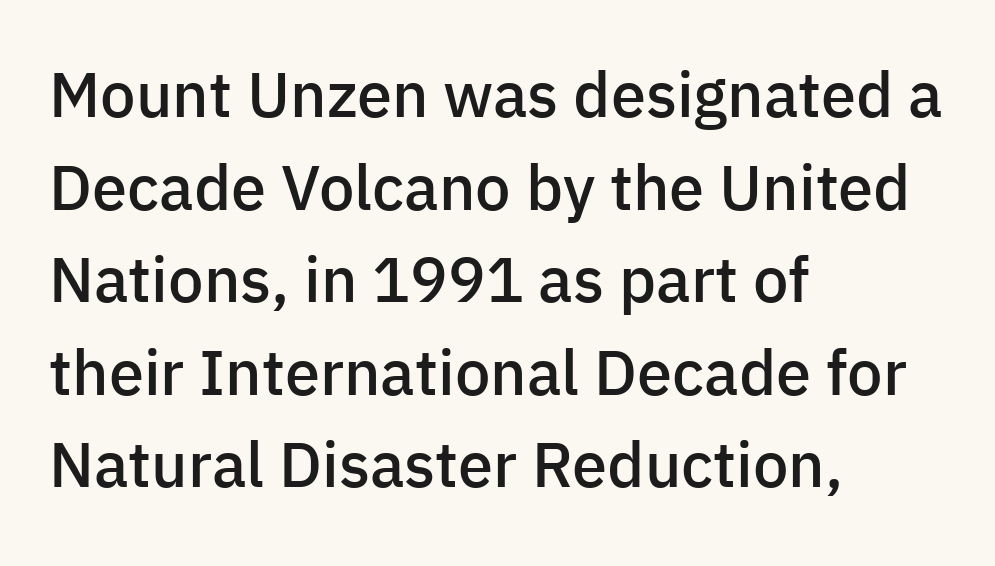
Vertical strokes here are truly vertical. Here the glyphs are tracked normally, forming tight word shapes. Moderately thickened strokes mark this as semibold type. The face used here is proportionally spaced, like ordinary book or web type.
